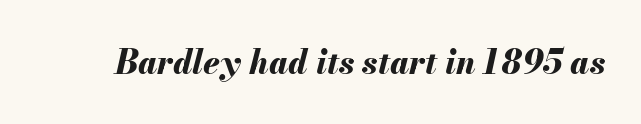
{"italic": "yes", "lean": "right", "slant_degrees": 13, "bold": "yes", "weight": "bold", "width": "normal", "stroke_contrast": "medium", "x_height": "small", "monospaced": "no", "underline": "no", "letter_spacing": "normal", "letter_spacing_em": 0.0, "glyph_px": 33}
